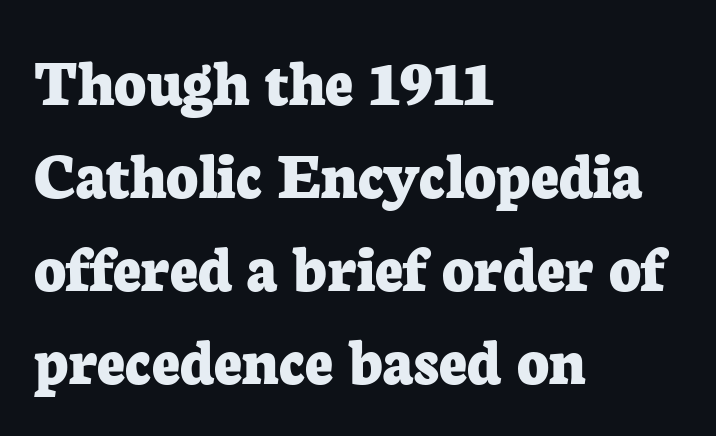
Observe the ordinary spacing: letters are neighbours, not strangers. These lines are rendered in a variable-pitch font. The vertical gap from one line to the next is medium. In terms of posture, this sample is upright.
